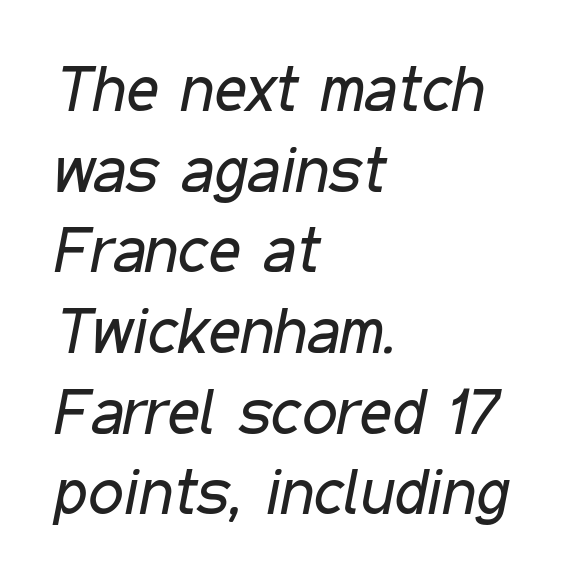
Q: Is the text bold? A: No.
Q: Is the text italic (slanted)? A: Yes, it leans right by about 11 degrees.
Q: Is the text underlined? A: No.
Q: How is the paragraph aligned? A: Left-aligned.
Q: Is the spacing between letters normal or unusually wide? A: Normal.
Q: Is the spacing between lines tight, normal or loose? A: Normal.
Q: Width (condensed, normal, or wide)? A: Condensed.
Q: Stroke contrast? A: Low.
Q: x-height? A: Medium.
Q: Monospaced? A: No.
